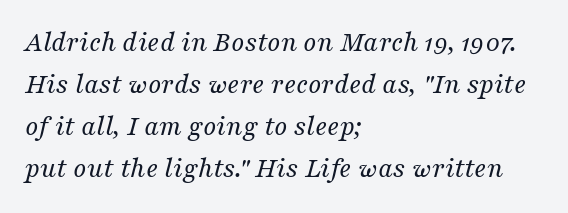
The gap between lines stays unmarked. Horizontal bands of white between lines are of average thickness. The setting favours the left margin, as ordinary paragraphs usually do. Stem width sits at or under what a default text font uses. The horizontal fit of the characters is conventional and even. You can tell it's italic because the verticals aren't actually vertical.
